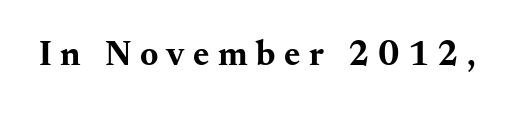
{"serif": "yes", "italic": "no", "bold": "yes", "weight": "bold", "width": "wide", "stroke_contrast": "medium", "x_height": "small", "monospaced": "no", "underline": "no", "letter_spacing": "wide", "letter_spacing_em": 0.24, "glyph_px": 35}
